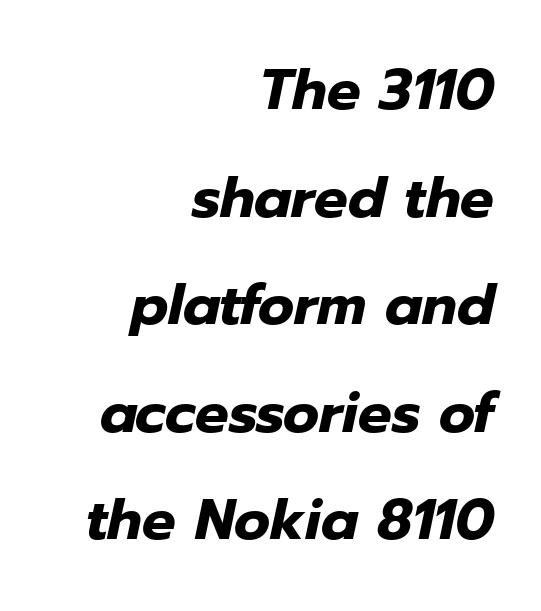
The face used here is proportionally spaced, like ordinary book or web type. The typesetter chose a ragged-left arrangement here. The horizontal fit of the characters is conventional and even. The space beneath each line is pristine and unruled.
